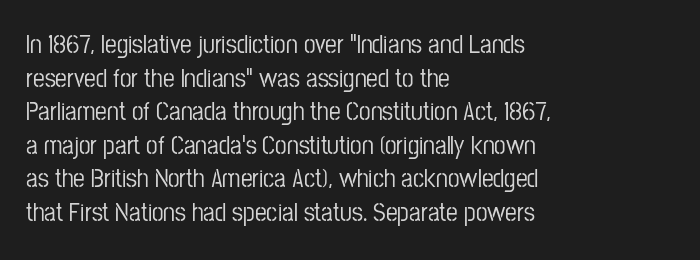
The image shows 26 px text type, upright; set left-aligned, normal line spacing (1.29x), normal letter spacing, not underlined.
